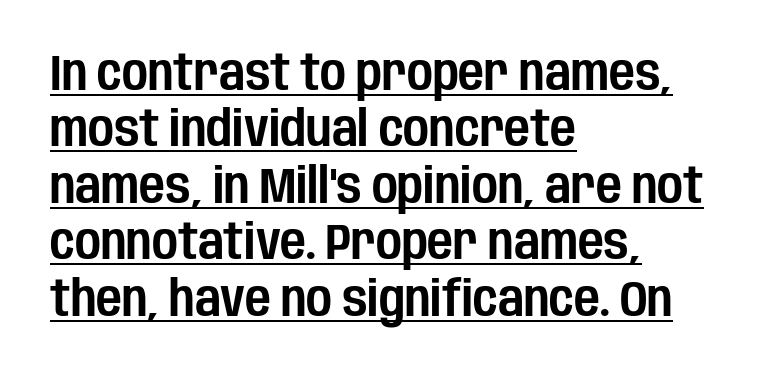
{"serif": "no", "italic": "no", "width": "condensed", "stroke_contrast": "low", "x_height": "large", "monospaced": "no", "underline": "yes", "align": "left", "line_spacing": "tight", "line_spacing_ratio": 1.13, "letter_spacing": "normal", "letter_spacing_em": 0.0, "glyph_px": 50}
